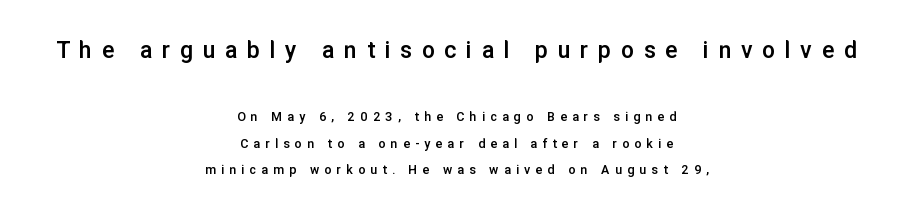
Q: Is the text bold? A: Semi-bold.
Q: Is the text italic (slanted)? A: No, it is upright.
Q: Is the text underlined? A: No.
Q: How is the paragraph aligned? A: Centered.
Q: Is the spacing between letters normal or unusually wide? A: Unusually wide.
Q: Is the spacing between lines tight, normal or loose? A: Loose.
Q: Which block of text is set in a larger size, the first (top) or the second (bottom)? A: The first (top) one.
